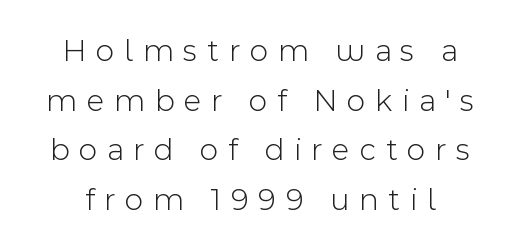
Does the lettering tilt? It doesn't — this is upright. The font sits on the lighter half of the weight spectrum, regular included. The text was rendered using a sans face with plain stroke endings. The horizontal fit of the characters is loose and conspicuously gappy. Does the leading feel generous? No, just average.
